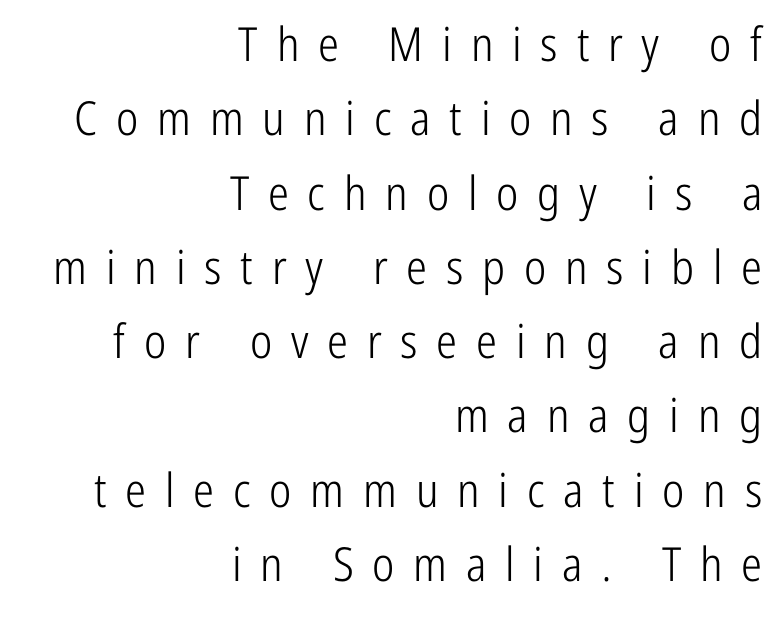
The specimen reads as upright at a glance. Varying glyph widths throughout — classic text-font behaviour. The glyphs are unaccompanied by any horizontal stroke below them. Caption: face not bold, strokes unweighted. Observe the wide spacing: letters keep a clear distance from each other. The paragraph has a hard right edge and a soft left edge.
